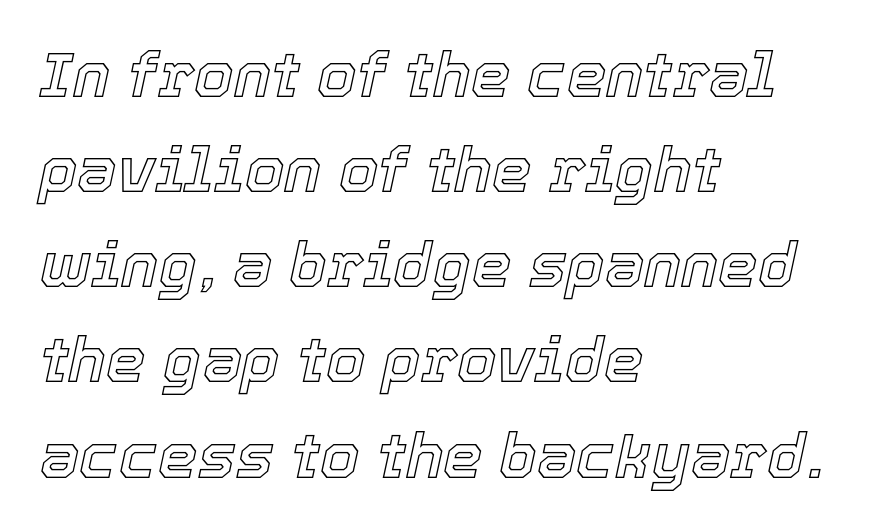
{"italic": "yes", "lean": "right", "slant_degrees": 12, "width": "normal", "x_height": "medium", "monospaced": "no", "underline": "no", "align": "left", "line_spacing": "normal", "line_spacing_ratio": 1.51, "letter_spacing": "normal", "letter_spacing_em": 0.0, "glyph_px": 63}
